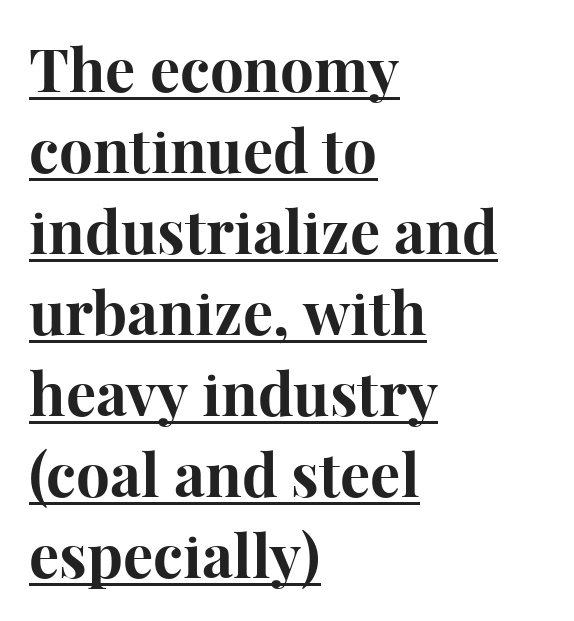
Q: Is the text bold? A: Yes.
Q: Is the text italic (slanted)? A: No, it is upright.
Q: Is the typeface a serif or a sans-serif typeface? A: Serif.
Q: Is the text underlined? A: Yes.
Q: How is the paragraph aligned? A: Left-aligned.
Q: Is the spacing between letters normal or unusually wide? A: Normal.
Q: Is the spacing between lines tight, normal or loose? A: Normal.
Q: Width (condensed, normal, or wide)? A: Normal.
Q: Stroke contrast? A: High.
Q: x-height? A: Medium.
Q: Monospaced? A: No.
